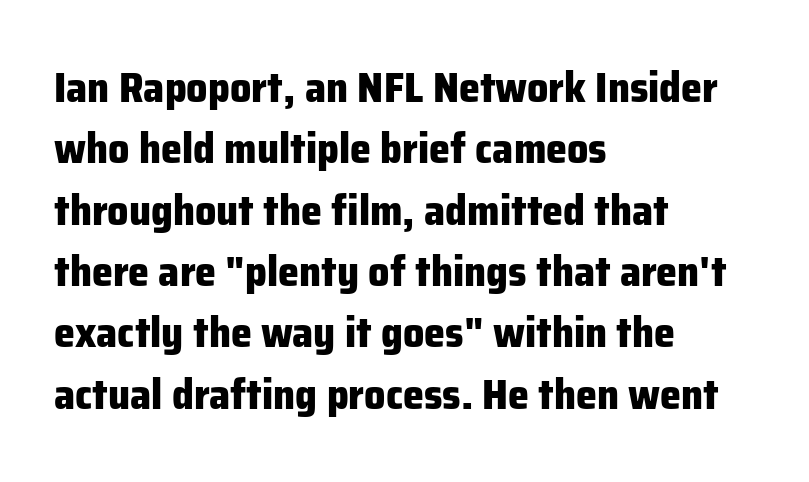
Q: Is the text bold? A: Yes.
Q: Is the text italic (slanted)? A: No, it is upright.
Q: Is the typeface a serif or a sans-serif typeface? A: Sans-serif.
Q: Is the text underlined? A: No.
Q: How is the paragraph aligned? A: Left-aligned.
Q: Is the spacing between letters normal or unusually wide? A: Normal.
Q: Is the spacing between lines tight, normal or loose? A: Normal.
Q: Width (condensed, normal, or wide)? A: Normal.
Q: Stroke contrast? A: Low.
Q: x-height? A: Medium.
Q: Monospaced? A: No.
